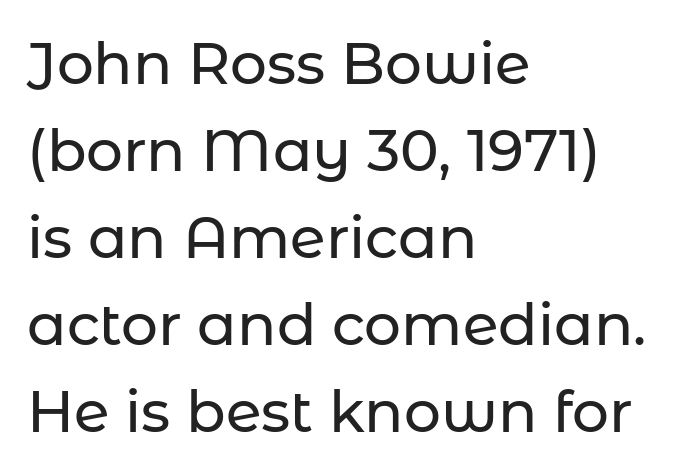
{"serif": "no", "italic": "no", "width": "normal", "stroke_contrast": "low", "x_height": "medium", "monospaced": "no", "underline": "no", "align": "left", "line_spacing": "normal", "line_spacing_ratio": 1.5, "letter_spacing": "normal", "letter_spacing_em": 0.0, "glyph_px": 58}
